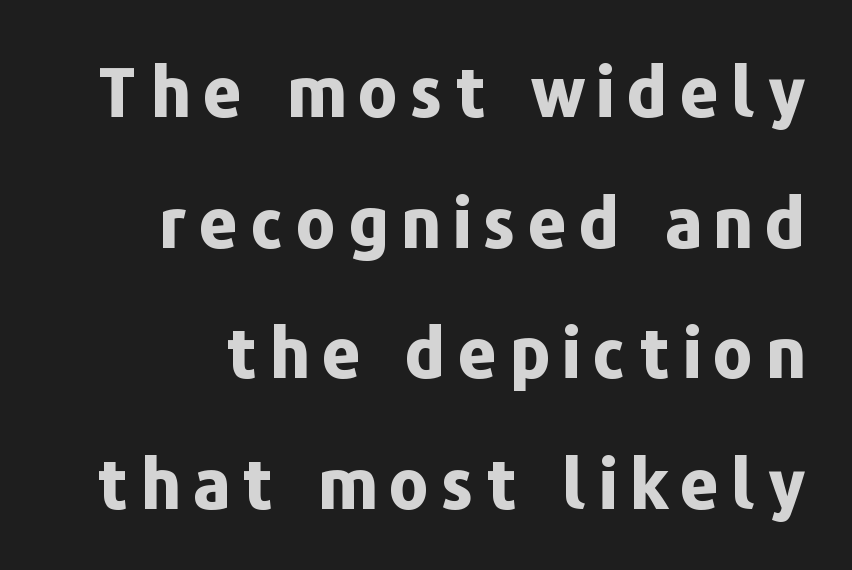
The image shows 68 px bold sans-serif type, upright; set loose line spacing (1.92x), not underlined; low stroke contrast and a medium x-height.
